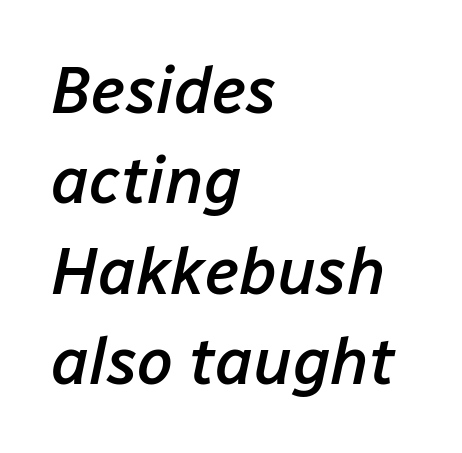
The image shows 65 px semibold type, italic (leaning right); set left-aligned, normal line spacing (1.39x), normal letter spacing, not underlined; low stroke contrast and a medium x-height.
